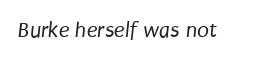
The image shows 22 px text type; set normal letter spacing, not underlined.
